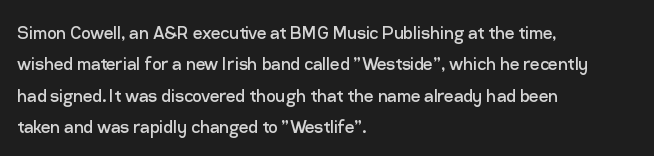
{"italic": "no", "bold": "no", "underline": "no", "align": "left", "line_spacing": "normal", "line_spacing_ratio": 1.5, "letter_spacing": "normal", "letter_spacing_em": 0.0, "glyph_px": 21}
